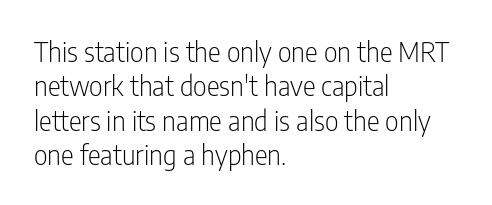
The image shows 27 px text type, upright; set left-aligned, normal line spacing (1.27x), normal letter spacing, not underlined.
